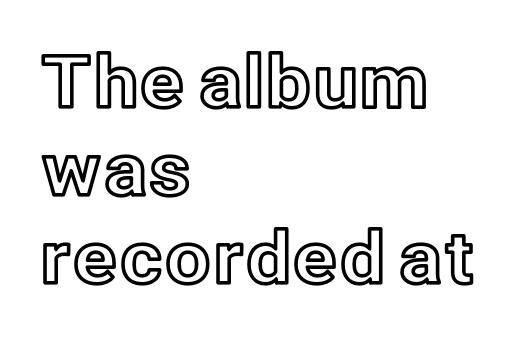
{"italic": "no", "width": "normal", "x_height": "medium", "monospaced": "no", "underline": "no", "align": "left", "line_spacing_ratio": 1.22, "letter_spacing": "normal", "letter_spacing_em": 0.0, "glyph_px": 72}
